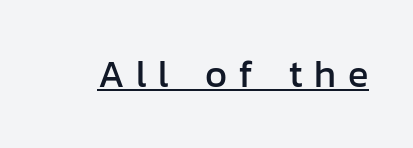
{"serif": "no", "italic": "no", "width": "normal", "stroke_contrast": "low", "x_height": "medium", "monospaced": "no", "underline": "yes", "letter_spacing": "wide", "letter_spacing_em": 0.3, "glyph_px": 38}
